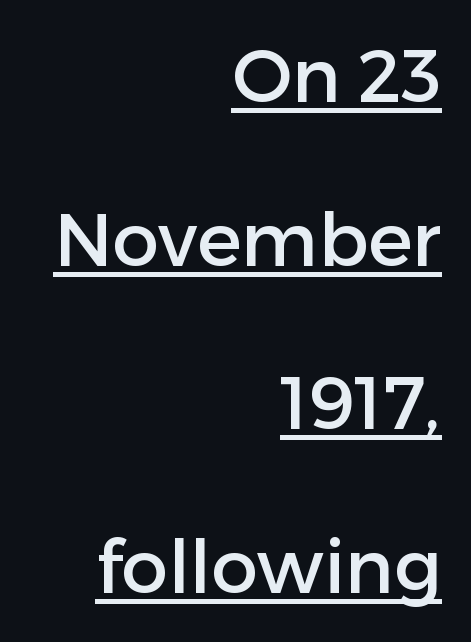
The image shows 74 px sans-serif type, upright; set right-aligned, loose line spacing (2.21x), normal letter spacing, underlined; low stroke contrast and a medium x-height.
